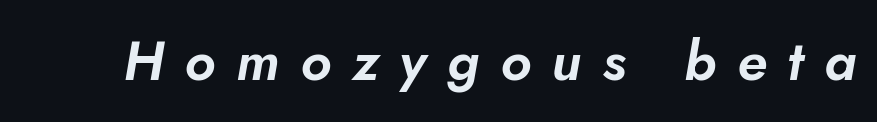
{"italic": "yes", "lean": "right", "slant_degrees": 5, "width": "normal", "stroke_contrast": "low", "x_height": "small", "monospaced": "no", "underline": "no", "letter_spacing": "wide", "letter_spacing_em": 0.38, "glyph_px": 55}
